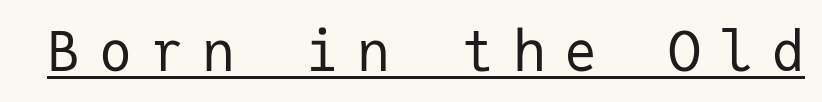
The image shows 55 px regular-weight sans-serif type, upright, monospaced; set unusually wide letter spacing (+0.34 em), underlined; low stroke contrast and a medium x-height.
